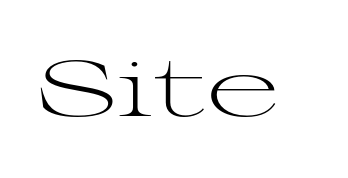
The image shows 79 px light, wide serif type, upright; set normal letter spacing, not underlined; medium stroke contrast and a medium x-height.
